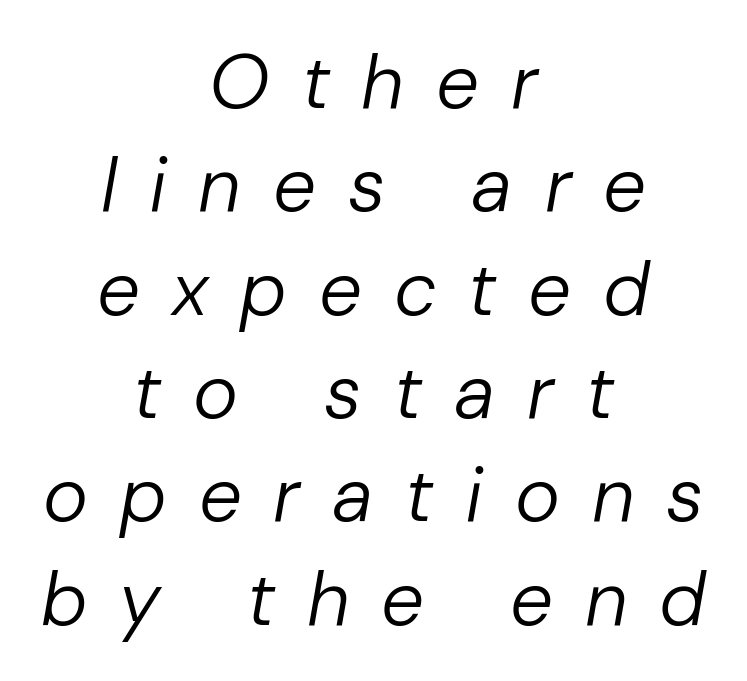
Each row of text sits above clean, open space. The passage is arranged like a title page — every line centered. These lines were composed using italics. The vertical gap from one line to the next is medium. Each word looks stretched out because of the extra space between its letters. The letterforms sit at book weight or below.
